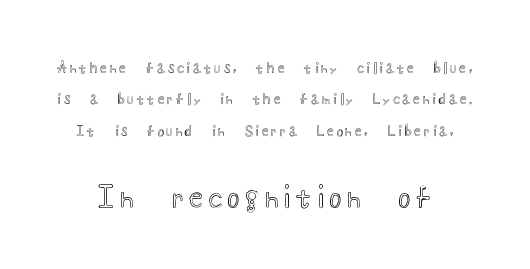
The image shows 28 px wide type, upright; set loose line spacing (2.25x), unusually wide letter spacing (+0.21 em), not underlined; the second (bottom) block is 2.0x larger; a small x-height.
